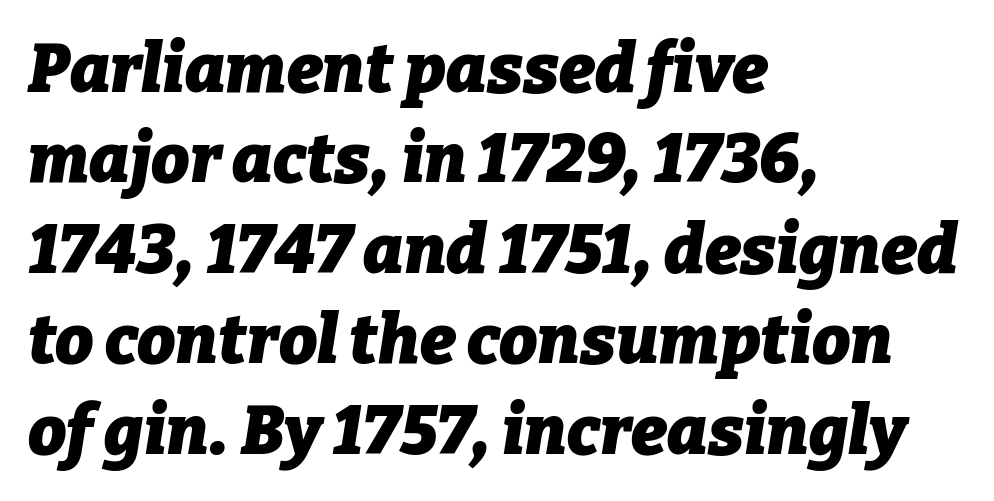
{"italic": "yes", "lean": "right", "slant_degrees": 9, "bold": "yes", "weight": "heavy", "width": "normal", "stroke_contrast": "low", "x_height": "medium", "monospaced": "no", "underline": "no", "align": "left", "line_spacing": "normal", "line_spacing_ratio": 1.33, "letter_spacing": "normal", "letter_spacing_em": 0.0, "glyph_px": 68}
